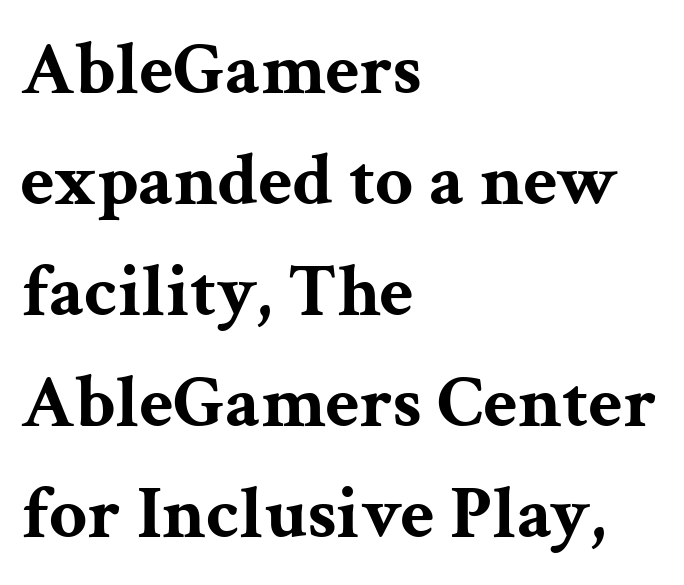
Rows of type keep a routine distance in the vertical direction. These lines are rendered in a variable-pitch font. On the weight axis this lands at bold, roughly 700. These lines keep a tight, regular rhythm from letter to letter.
